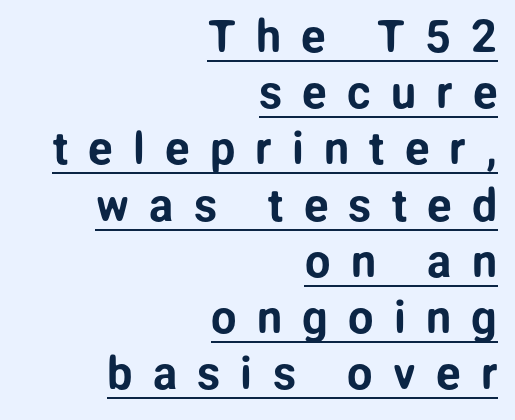
The image shows 45 px sans-serif type, upright; set right-aligned, normal line spacing (1.25x), unusually wide letter spacing (+0.45 em), underlined; low stroke contrast and a medium x-height.
